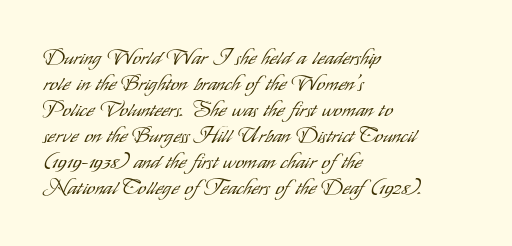
Q: Is the text bold? A: No.
Q: Is the text italic (slanted)? A: Yes.
Q: Is the text underlined? A: No.
Q: How is the paragraph aligned? A: Left-aligned.
Q: Is the spacing between letters normal or unusually wide? A: Normal.
